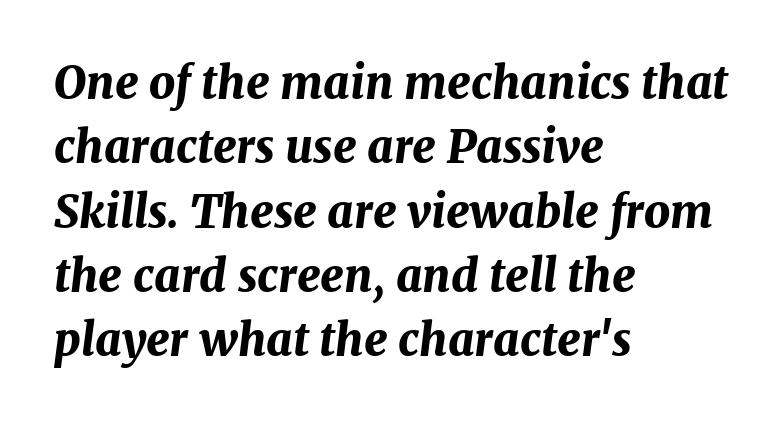
The image shows 45 px bold type, italic (leaning right); set left-aligned, normal line spacing (1.43x), normal letter spacing, not underlined; medium stroke contrast and a medium x-height.
